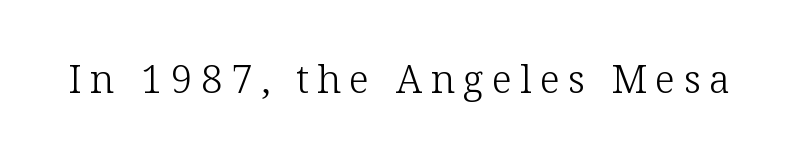
Q: Is the text bold? A: No.
Q: Is the text italic (slanted)? A: No, it is upright.
Q: Is the typeface a serif or a sans-serif typeface? A: Serif.
Q: Is the text underlined? A: No.
Q: Is the spacing between letters normal or unusually wide? A: Unusually wide.
Q: Width (condensed, normal, or wide)? A: Normal.
Q: Stroke contrast? A: Low.
Q: x-height? A: Medium.
Q: Monospaced? A: No.
